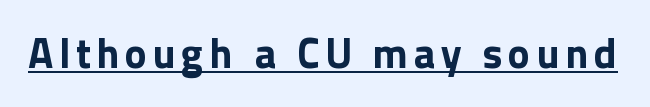
{"serif": "no", "italic": "no", "bold": "yes", "weight": "bold", "width": "normal", "x_height": "medium", "monospaced": "no", "underline": "yes", "glyph_px": 42}
